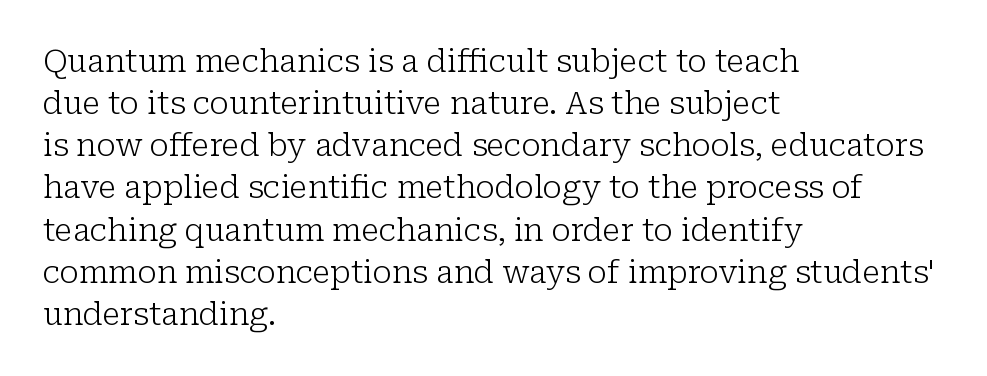
Caption: face not bold, strokes unweighted. Descender tails drop into unmarked territory. Inter-character spacing is left at the font's built-in metrics. Quick note: interline space is typical. Varying glyph widths throughout — classic text-font behaviour. In terms of posture, this sample is upright.
